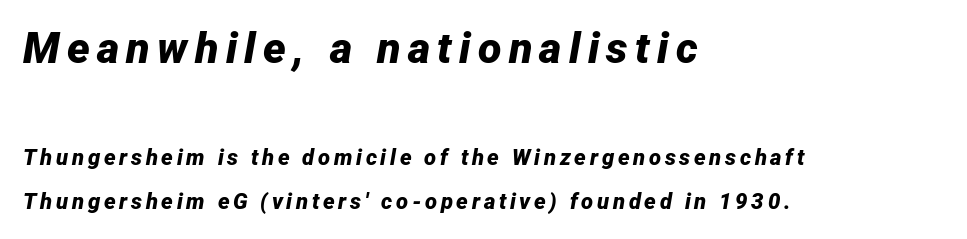
Q: Is the text bold? A: Yes.
Q: Is the text italic (slanted)? A: Yes, it leans right by about 12 degrees.
Q: Is the text underlined? A: No.
Q: How is the paragraph aligned? A: Left-aligned.
Q: Is the spacing between lines tight, normal or loose? A: Loose.
Q: Which block of text is set in a larger size, the first (top) or the second (bottom)? A: The first (top) one.
Q: Width (condensed, normal, or wide)? A: Normal.
Q: Stroke contrast? A: Low.
Q: x-height? A: Medium.
Q: Monospaced? A: No.
